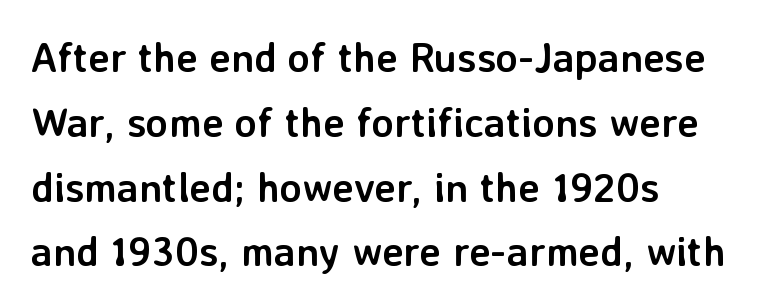
{"serif": "no", "italic": "no", "bold": "yes", "weight": "semibold", "width": "normal", "stroke_contrast": "low", "x_height": "medium", "monospaced": "no", "underline": "no", "align": "left", "line_spacing": "normal", "line_spacing_ratio": 1.58, "letter_spacing": "normal", "letter_spacing_em": 0.0, "glyph_px": 41}
